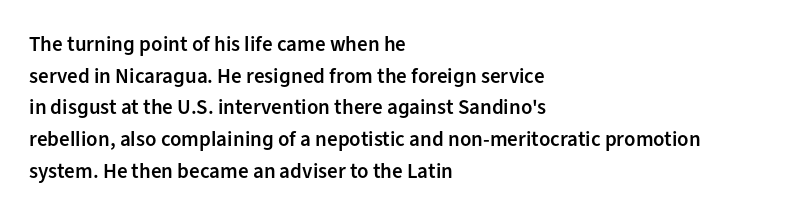
The image shows 21 px text type, upright; set left-aligned, normal line spacing (1.51x), normal letter spacing, not underlined.
